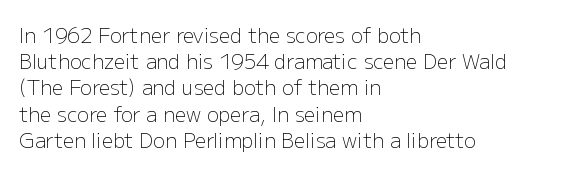
{"italic": "no", "bold": "no", "underline": "no", "align": "left", "line_spacing": "normal", "line_spacing_ratio": 1.31, "letter_spacing": "normal", "letter_spacing_em": 0.0, "glyph_px": 20}
